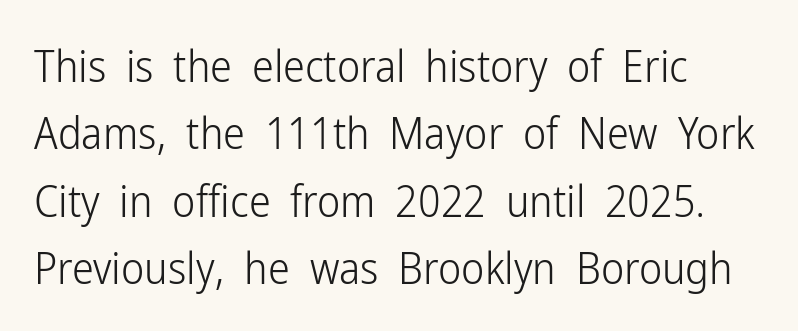
Q: Is the text bold? A: No.
Q: Is the text italic (slanted)? A: No, it is upright.
Q: Is the typeface a serif or a sans-serif typeface? A: Sans-serif.
Q: Is the text underlined? A: No.
Q: How is the paragraph aligned? A: Left-aligned.
Q: Is the spacing between letters normal or unusually wide? A: Normal.
Q: Is the spacing between lines tight, normal or loose? A: Normal.
Q: Width (condensed, normal, or wide)? A: Condensed.
Q: Stroke contrast? A: Low.
Q: x-height? A: Medium.
Q: Monospaced? A: No.
